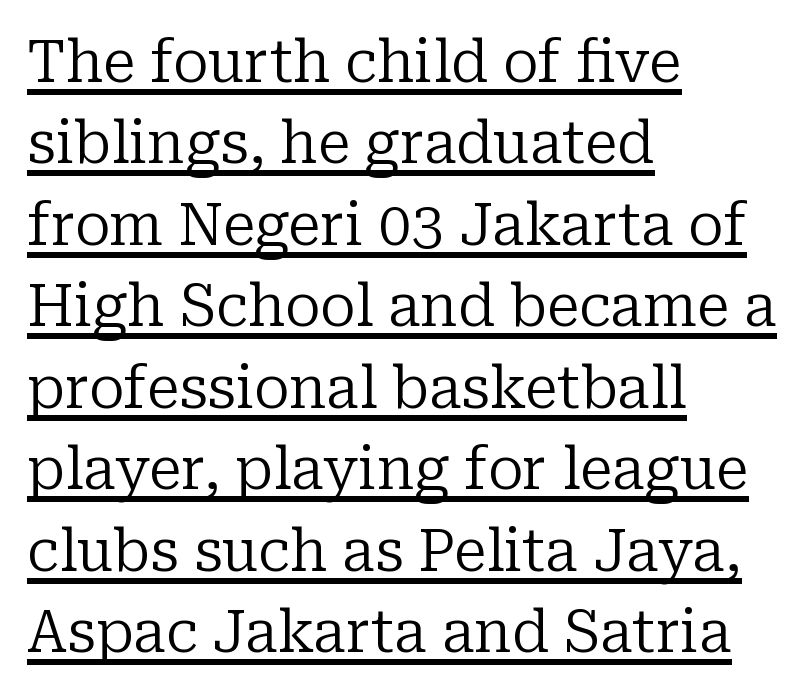
The image shows 59 px regular-weight serif type, upright; set left-aligned, normal line spacing (1.38x), normal letter spacing, underlined; low stroke contrast and a medium x-height.
